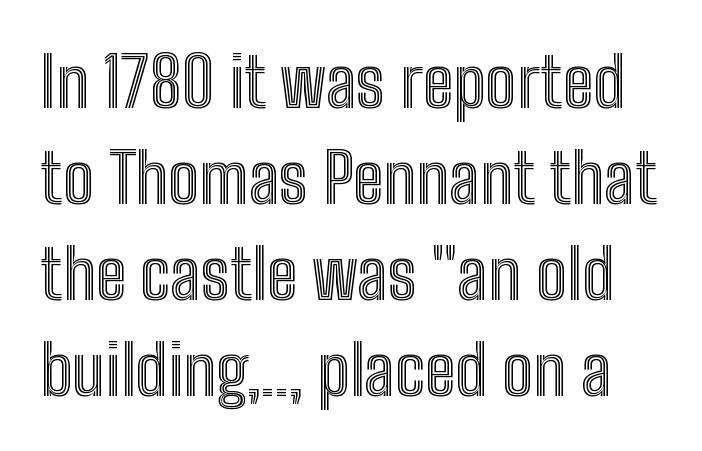
No extra tracking has been applied to these lines. The designer left line spacing at the default. Do the characters align in a grid? No, the font is proportional. Just letters on the line, the space beneath them empty.
